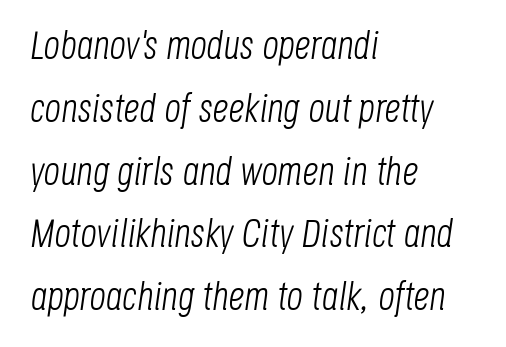
Q: Is the text bold? A: No.
Q: Is the text italic (slanted)? A: Yes, it leans right by about 8 degrees.
Q: Is the text underlined? A: No.
Q: How is the paragraph aligned? A: Left-aligned.
Q: Is the spacing between letters normal or unusually wide? A: Normal.
Q: Is the spacing between lines tight, normal or loose? A: Normal.
Q: Width (condensed, normal, or wide)? A: Condensed.
Q: Stroke contrast? A: Low.
Q: x-height? A: Large.
Q: Monospaced? A: No.
